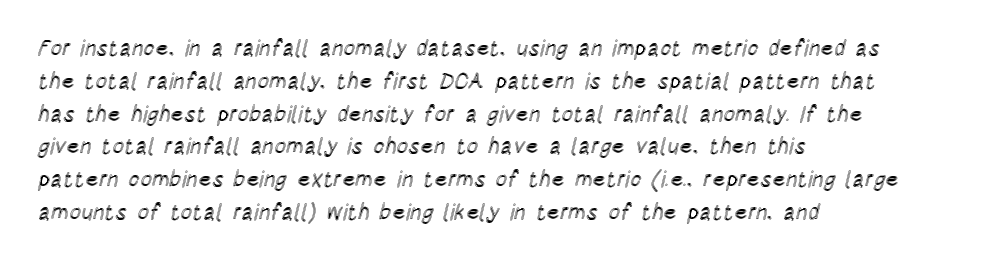
The specimen omits any rule beneath the text block's lines. Is the letter spacing exaggerated? No — it looks like the ordinary default. The rag falls on the right side of this text block. Baseline-to-baseline distance is the conventional proportion of letter height.
